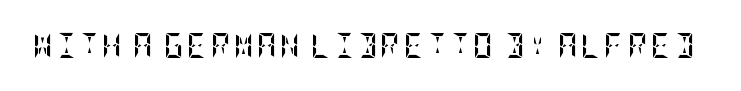
Weight check: bold — yes, fully. Ascenders rise straight up at ninety degrees. The string is rendered with underlining switched off.
